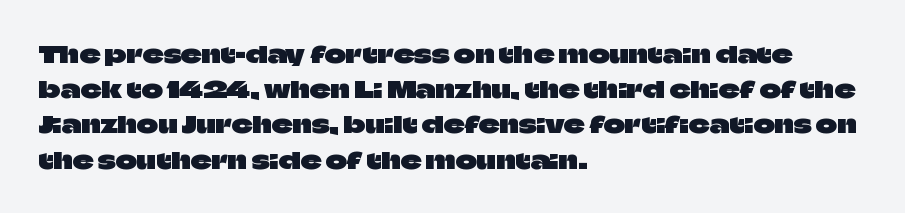
The image shows 23 px text type, upright; set left-aligned, normal line spacing (1.53x), normal letter spacing, not underlined.
